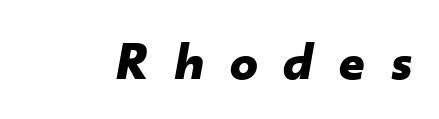
The image shows 55 px bold type, italic (leaning right); set unusually wide letter spacing (+0.47 em), not underlined; low stroke contrast and a small x-height.
